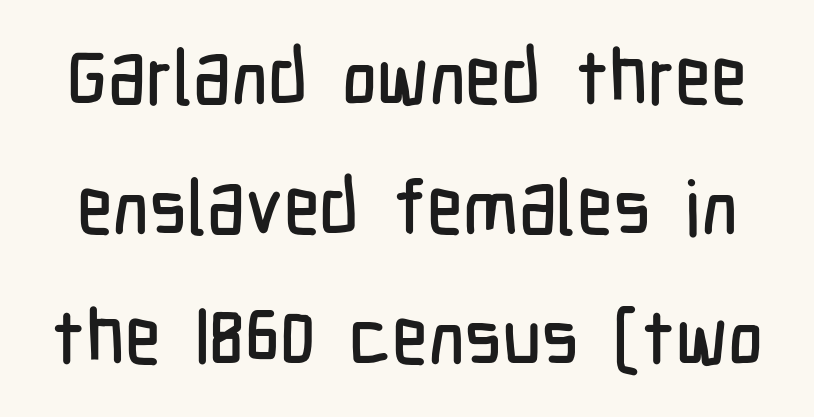
{"serif": "no", "italic": "no", "width": "condensed", "stroke_contrast": "low", "x_height": "medium", "monospaced": "no", "underline": "no", "line_spacing_ratio": 1.71, "letter_spacing": "normal", "letter_spacing_em": 0.0, "glyph_px": 76}
